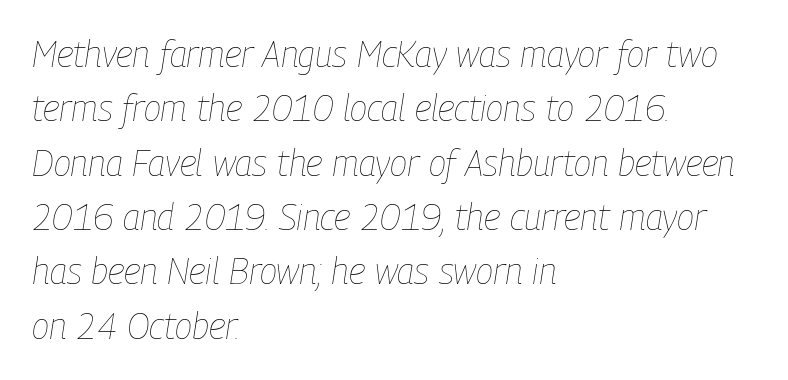
Q: Is the text bold? A: No.
Q: Is the text italic (slanted)? A: Yes, it leans right by about 9 degrees.
Q: Is the text underlined? A: No.
Q: How is the paragraph aligned? A: Left-aligned.
Q: Is the spacing between letters normal or unusually wide? A: Normal.
Q: Is the spacing between lines tight, normal or loose? A: Normal.
Q: Width (condensed, normal, or wide)? A: Condensed.
Q: Stroke contrast? A: Low.
Q: x-height? A: Medium.
Q: Monospaced? A: No.
